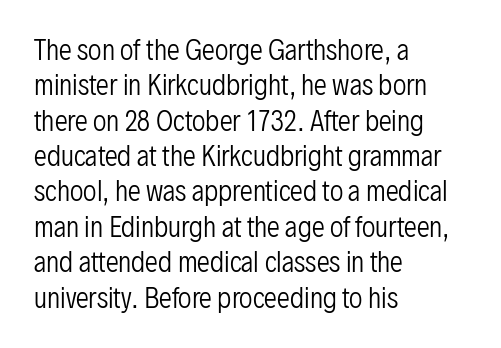
Vertically, the passage feels balanced, rows spaced as you'd expect. No italicization has been applied; the sample stays upright. A bare baseline throughout the passage. Think standard paragraph weight, or any step lighter than that.
